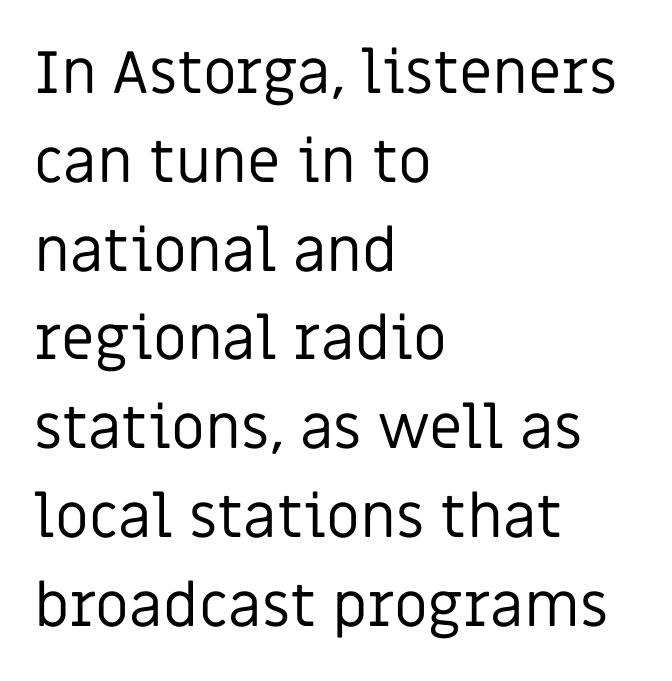
Serif or sans? Sans — the stroke terminals are bare. Horizontally, the lines are justified to the leading edge only. Honestly, there is no underline to notice here at all. A normal amount of white space separates one row of letters from the next. Characters follow at the spacing the type designer built in.
